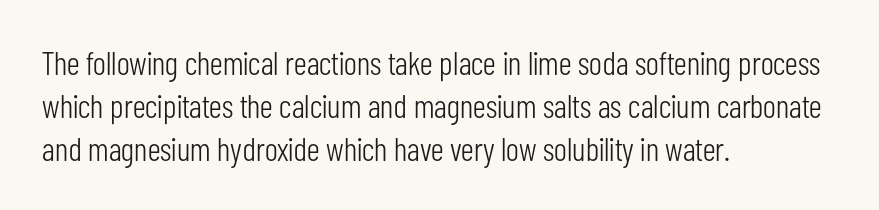
Proportional: the letters do not fall into vertical columns. Designer's note — italics off, roman on. This sample is left-justified, so line endings fall wherever the words run out. Beneath every word, the page is bare.
